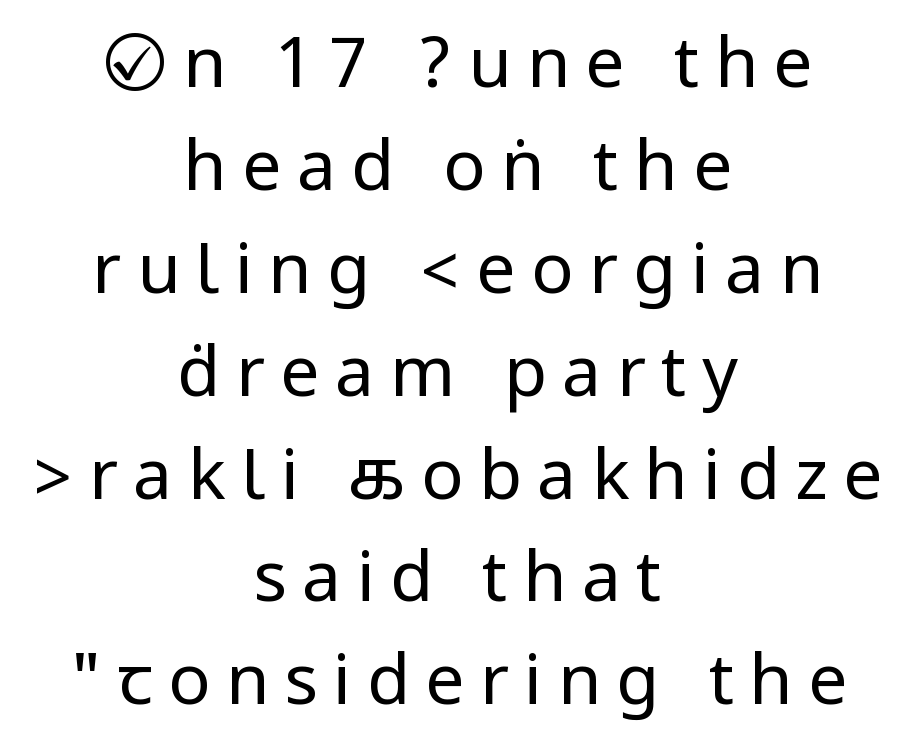
{"serif": "no", "italic": "no", "bold": "no", "weight": "regular", "width": "condensed", "stroke_contrast": "low", "underline": "no", "align": "center", "line_spacing": "normal", "line_spacing_ratio": 1.47, "letter_spacing": "wide", "letter_spacing_em": 0.22, "glyph_px": 70}
